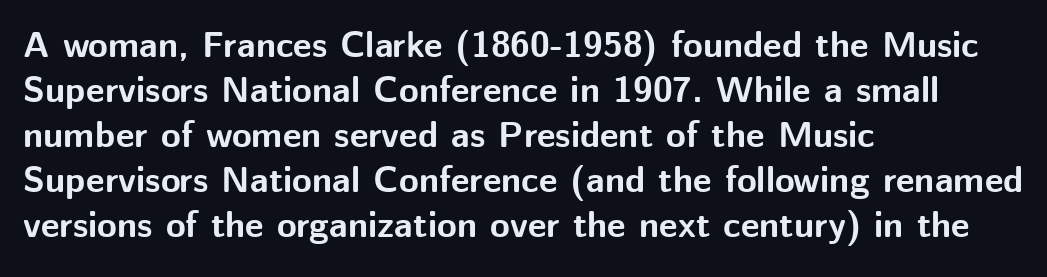
The image shows 36 px bold sans-serif type, upright; set left-aligned, normal line spacing (1.25x), normal letter spacing, not underlined; medium stroke contrast and a medium x-height.
